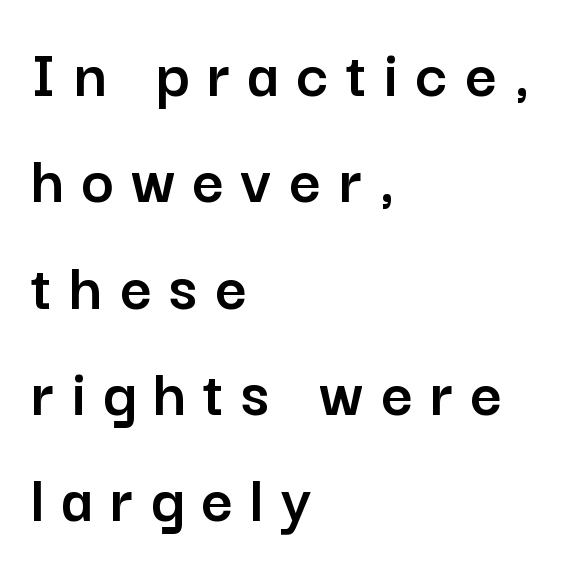
The rendering uses a moderate line-height, typical for paragraphs. The face used here is proportionally spaced, like ordinary book or web type. Nothing sits at the stroke ends, so this counts as sans-serif. This sample is left-justified, so line endings fall wherever the words run out.
